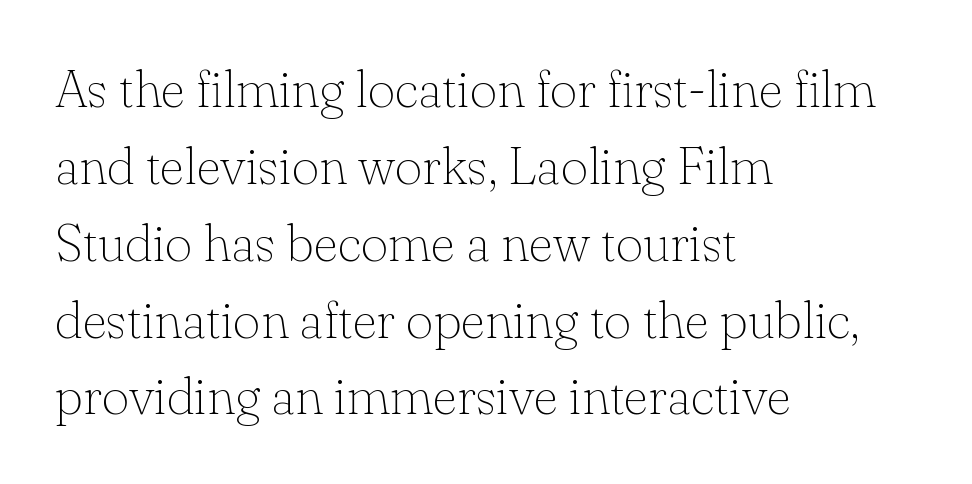
{"serif": "yes", "italic": "no", "bold": "no", "weight": "thin", "width": "normal", "stroke_contrast": "low", "x_height": "small", "monospaced": "no", "underline": "no", "align": "left", "line_spacing": "normal", "line_spacing_ratio": 1.45, "letter_spacing": "normal", "letter_spacing_em": 0.0, "glyph_px": 53}
